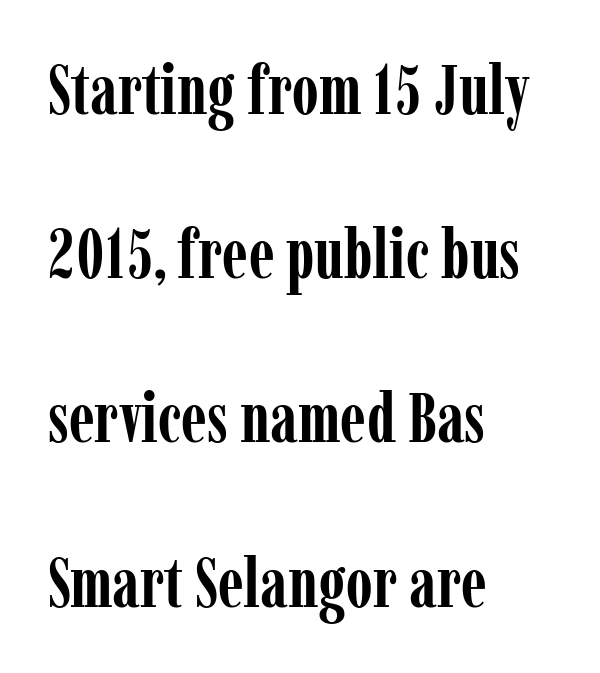
Q: Is the text bold? A: Yes.
Q: Is the text italic (slanted)? A: No, it is upright.
Q: Is the typeface a serif or a sans-serif typeface? A: Serif.
Q: Is the text underlined? A: No.
Q: How is the paragraph aligned? A: Left-aligned.
Q: Is the spacing between letters normal or unusually wide? A: Normal.
Q: Is the spacing between lines tight, normal or loose? A: Loose.
Q: Width (condensed, normal, or wide)? A: Condensed.
Q: Stroke contrast? A: Low.
Q: x-height? A: Medium.
Q: Monospaced? A: No.
